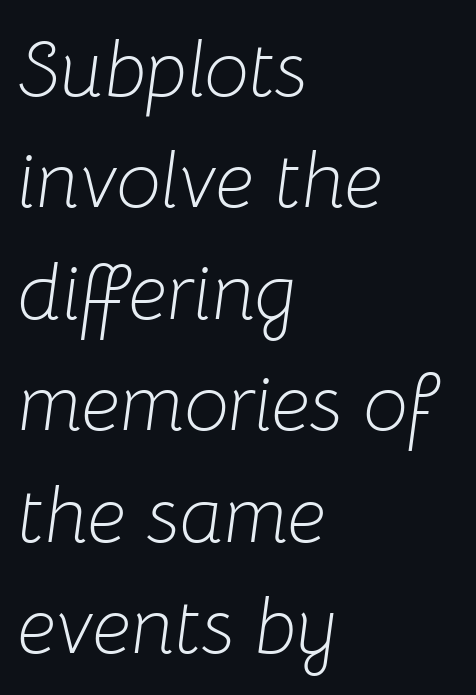
The image shows 79 px light type, italic (leaning right); set left-aligned, normal line spacing (1.41x), normal letter spacing, not underlined; low stroke contrast and a medium x-height.
